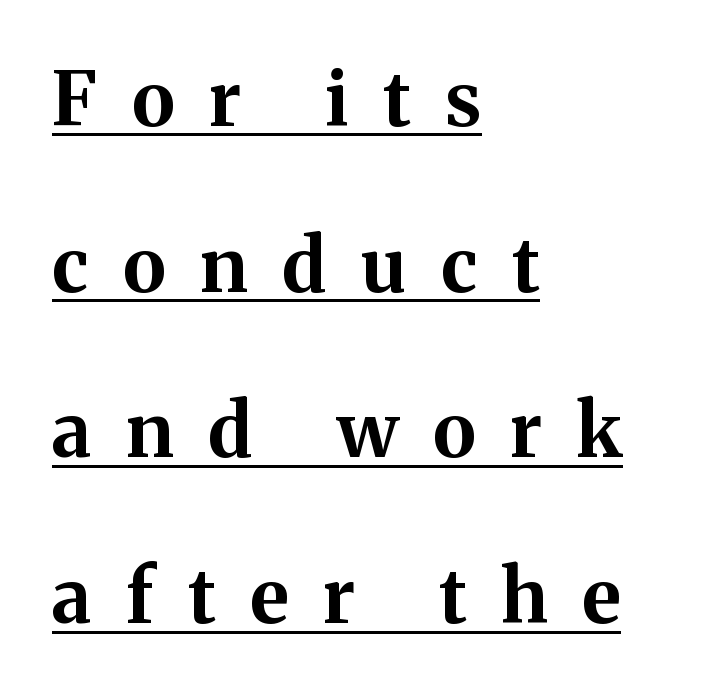
The image shows 75 px bold serif type, upright; set left-aligned, loose line spacing (2.21x), unusually wide letter spacing (+0.46 em), underlined; medium stroke contrast and a medium x-height.
